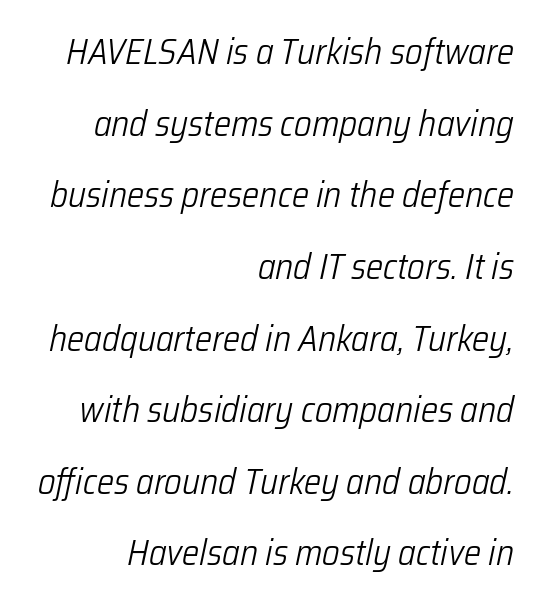
The image shows 36 px light, condensed type, italic (leaning right); set right-aligned, loose line spacing (1.99x), normal letter spacing, not underlined; low stroke contrast and a medium x-height.
